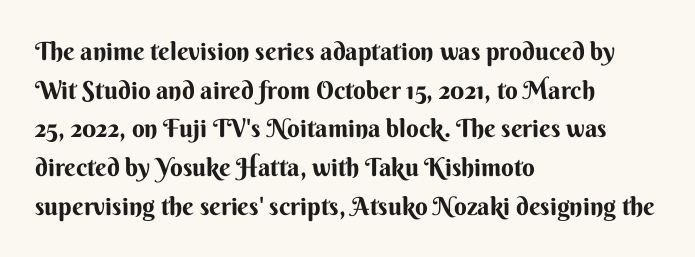
{"italic": "no", "underline": "no", "align": "left", "line_spacing": "normal", "line_spacing_ratio": 1.55, "letter_spacing": "normal", "letter_spacing_em": 0.0, "glyph_px": 25}
